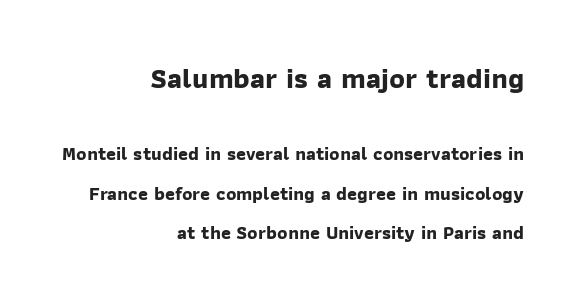
Q: Is the text bold? A: Yes.
Q: Is the typeface a serif or a sans-serif typeface? A: Sans-serif.
Q: Is the text underlined? A: No.
Q: How is the paragraph aligned? A: Right-aligned.
Q: Is the spacing between letters normal or unusually wide? A: Normal.
Q: Is the spacing between lines tight, normal or loose? A: Loose.
Q: Which block of text is set in a larger size, the first (top) or the second (bottom)? A: The first (top) one.
Q: Width (condensed, normal, or wide)? A: Normal.
Q: Stroke contrast? A: Low.
Q: x-height? A: Medium.
Q: Monospaced? A: No.
